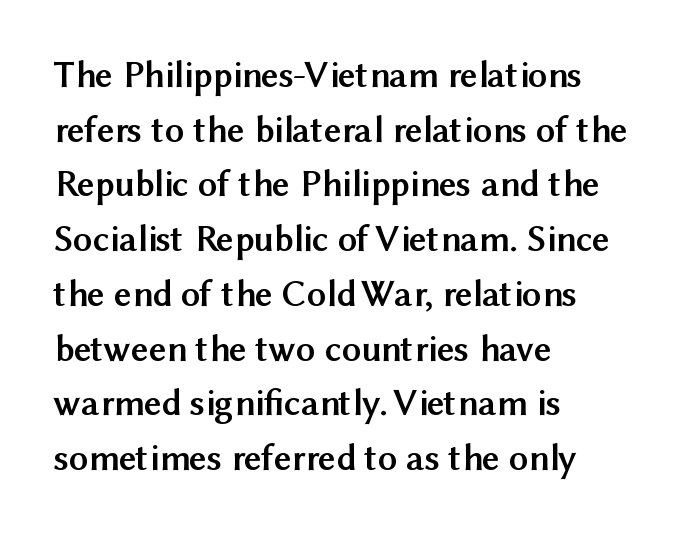
The image shows 38 px semibold sans-serif type, upright; set left-aligned, normal line spacing (1.44x), normal letter spacing, not underlined; medium stroke contrast and a medium x-height.
